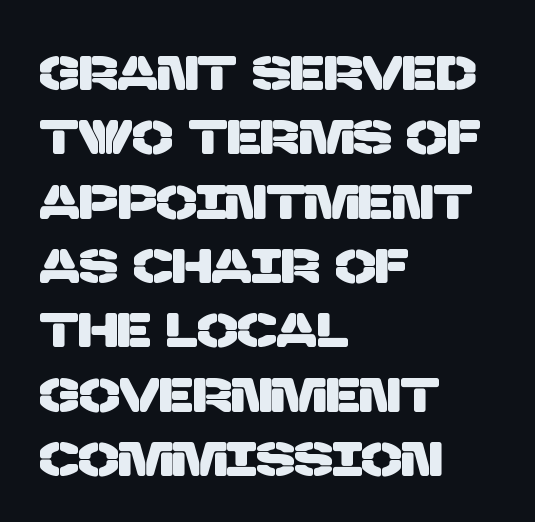
Q: Is the typeface a serif or a sans-serif typeface? A: Sans-serif.
Q: Is the text underlined? A: No.
Q: How is the paragraph aligned? A: Left-aligned.
Q: Is the spacing between letters normal or unusually wide? A: Normal.
Q: Is the spacing between lines tight, normal or loose? A: Normal.
Q: Width (condensed, normal, or wide)? A: Normal.
Q: Stroke contrast? A: Low.
Q: x-height? A: Large.
Q: Monospaced? A: No.
